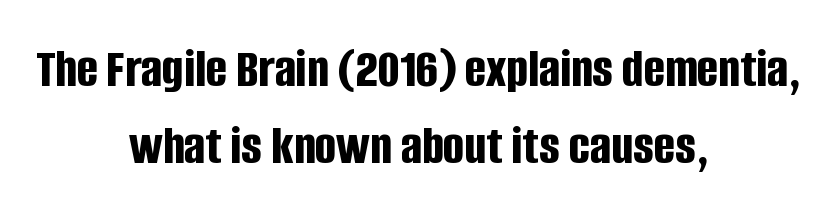
{"serif": "no", "italic": "no", "bold": "yes", "weight": "bold", "width": "condensed", "stroke_contrast": "low", "x_height": "large", "monospaced": "no", "underline": "no", "align": "center", "line_spacing": "normal", "line_spacing_ratio": 1.38, "letter_spacing": "normal", "letter_spacing_em": 0.0, "glyph_px": 56}
